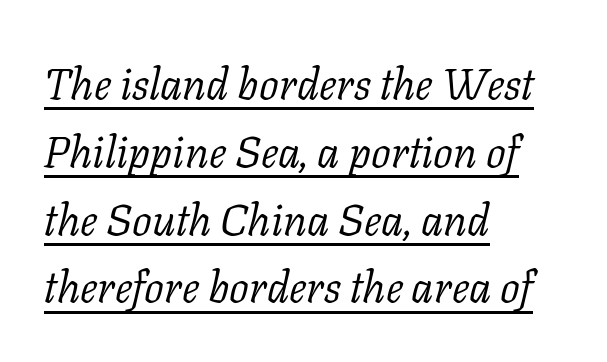
{"serif": "yes", "italic": "yes", "lean": "right", "slant_degrees": 11, "bold": "no", "weight": "light", "width": "normal", "stroke_contrast": "low", "x_height": "medium", "monospaced": "no", "underline": "yes", "align": "left", "line_spacing": "normal", "line_spacing_ratio": 1.54, "letter_spacing": "normal", "letter_spacing_em": 0.0, "glyph_px": 44}
